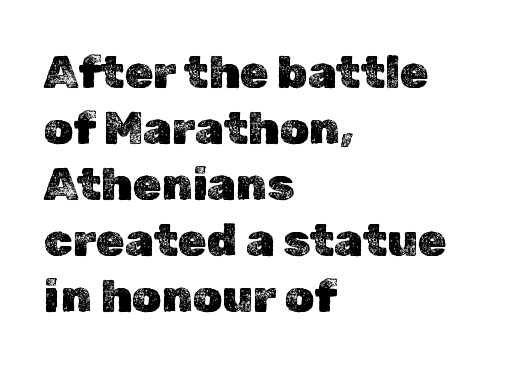
Q: Is the text italic (slanted)? A: No, it is upright.
Q: Is the text underlined? A: No.
Q: How is the paragraph aligned? A: Left-aligned.
Q: Is the spacing between letters normal or unusually wide? A: Normal.
Q: Width (condensed, normal, or wide)? A: Normal.
Q: x-height? A: Medium.
Q: Monospaced? A: No.
